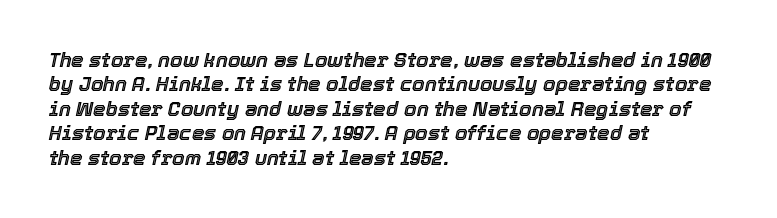
{"italic": "yes", "lean": "right", "slant_degrees": 12, "underline": "no", "align": "left", "line_spacing_ratio": 1.22, "letter_spacing": "normal", "letter_spacing_em": 0.0, "glyph_px": 20}
